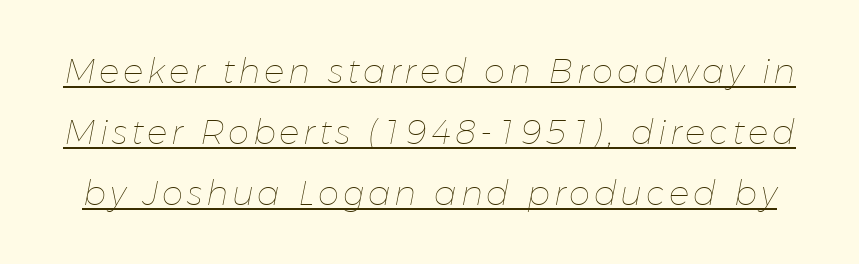
The image shows 34 px thin type, italic (leaning right); set line spacing 1.79x, underlined; low stroke contrast and a medium x-height.
